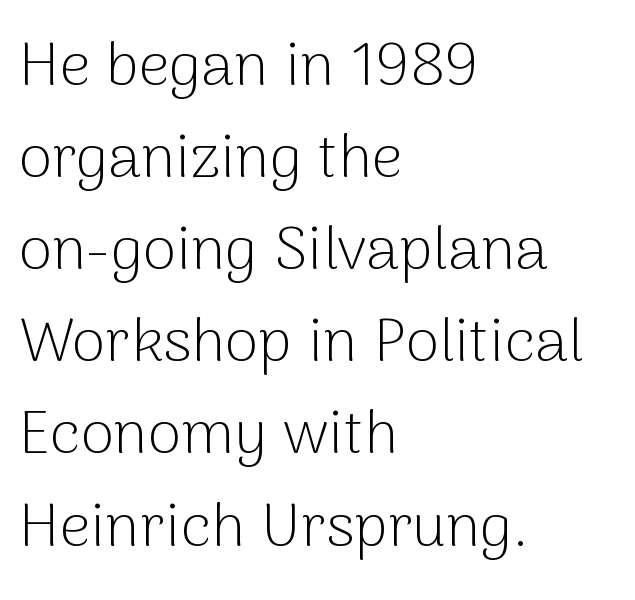
{"serif": "no", "italic": "no", "bold": "no", "weight": "light", "width": "normal", "stroke_contrast": "low", "x_height": "medium", "monospaced": "no", "underline": "no", "align": "left", "line_spacing": "normal", "line_spacing_ratio": 1.51, "letter_spacing": "normal", "letter_spacing_em": 0.0, "glyph_px": 61}
